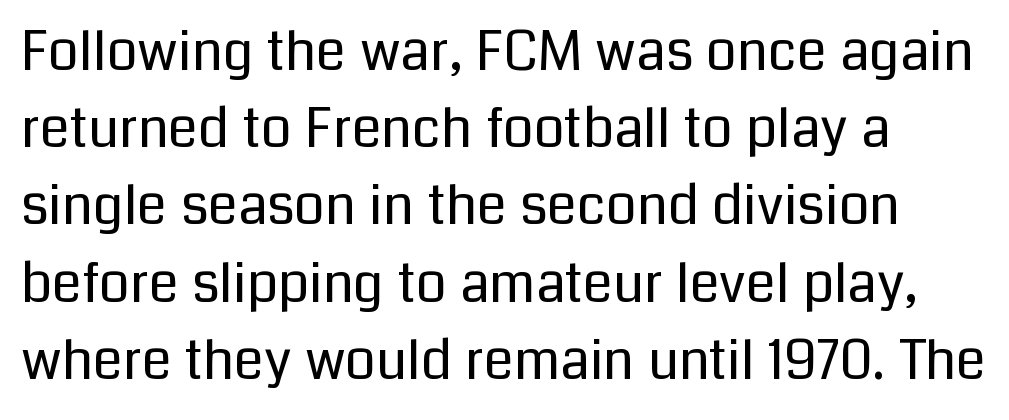
Q: Is the text bold? A: No.
Q: Is the text italic (slanted)? A: No, it is upright.
Q: Is the typeface a serif or a sans-serif typeface? A: Sans-serif.
Q: Is the text underlined? A: No.
Q: How is the paragraph aligned? A: Left-aligned.
Q: Is the spacing between letters normal or unusually wide? A: Normal.
Q: Is the spacing between lines tight, normal or loose? A: Normal.
Q: Width (condensed, normal, or wide)? A: Normal.
Q: Stroke contrast? A: Low.
Q: x-height? A: Medium.
Q: Monospaced? A: No.
